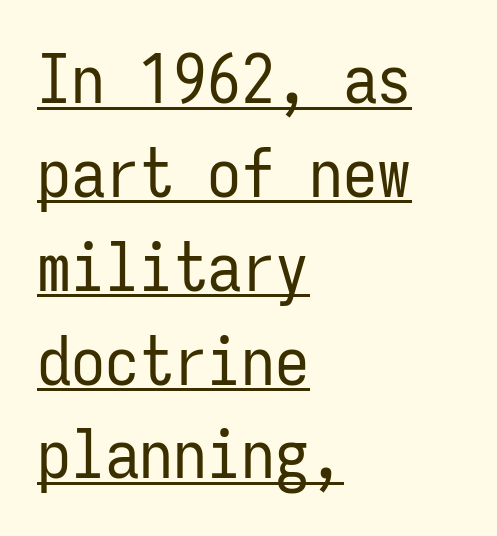
A baseline rule has been typeset under these characters. Standard letterfit; no display-style spreading of the glyphs. These lines are set flush left with a ragged right edge. Nope, not italic — everything's standing straight.
